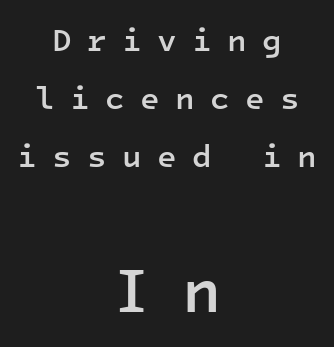
The horizontal fit of the characters is loose and conspicuously gappy. Visually the block forms a symmetrical silhouette, jagged on both flanks. Do the characters align in a grid? Yes, the font is monospaced. Stroke terminals: plain, sans-serif.
